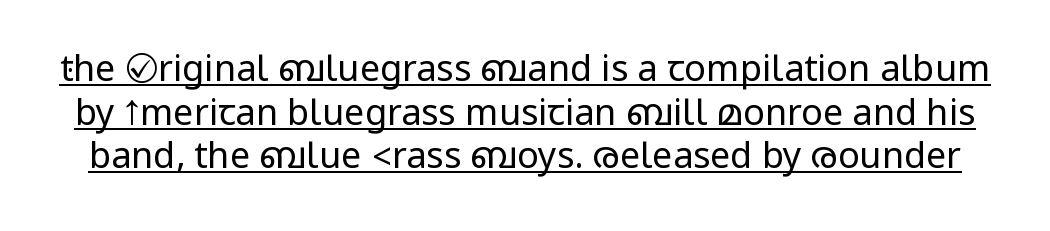
The image shows 36 px regular-weight, condensed sans-serif type, upright; set line spacing 1.21x, normal letter spacing, underlined; low stroke contrast.
